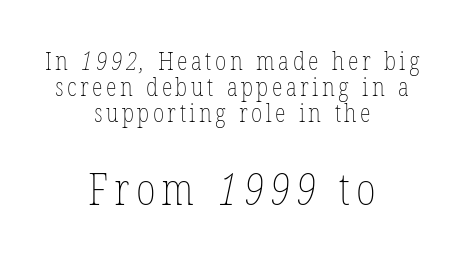
The image shows 44 px thin, condensed type; set centered, tight line spacing (1.05x), not underlined; the second (bottom) block is 1.76x larger; low stroke contrast and a medium x-height.
